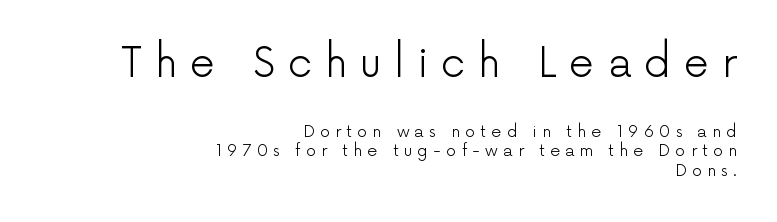
Look at the bottom of the vertical strokes: they stop flat, with no serifs. These lines are rendered in a variable-pitch font. The gaps between neighbouring characters are conspicuously large. The passage shown begins with its larger block and ends with its smaller one. In CSS terms this would be text-align: right. Any mark beneath the type? The region is blank.
